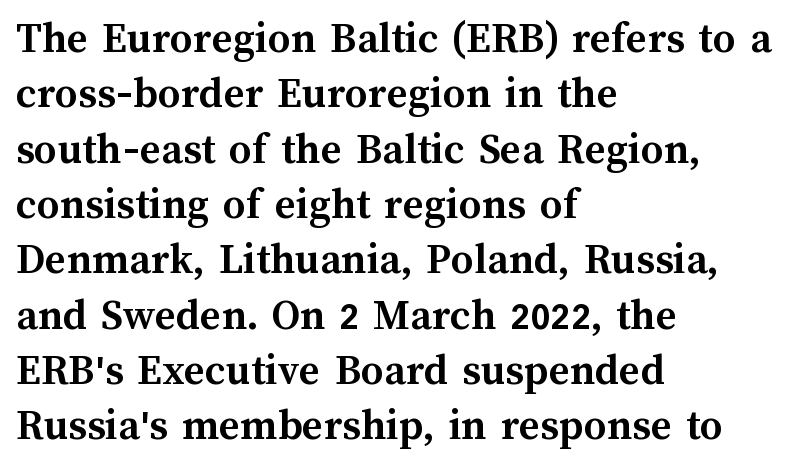
{"italic": "no", "bold": "yes", "weight": "semibold", "width": "normal", "stroke_contrast": "medium", "x_height": "medium", "monospaced": "no", "underline": "no", "align": "left", "line_spacing_ratio": 1.23, "letter_spacing": "normal", "letter_spacing_em": 0.0, "glyph_px": 45}
